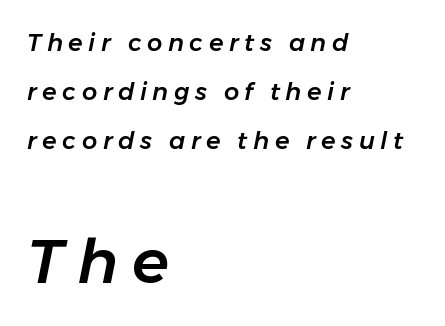
{"italic": "yes", "lean": "right", "slant_degrees": 11, "width": "normal", "stroke_contrast": "low", "x_height": "medium", "monospaced": "no", "underline": "no", "align": "left", "line_spacing": "loose", "line_spacing_ratio": 2.04, "letter_spacing": "wide", "letter_spacing_em": 0.23, "larger_block": "second", "size_ratio": 2.54, "glyph_px": 61}
